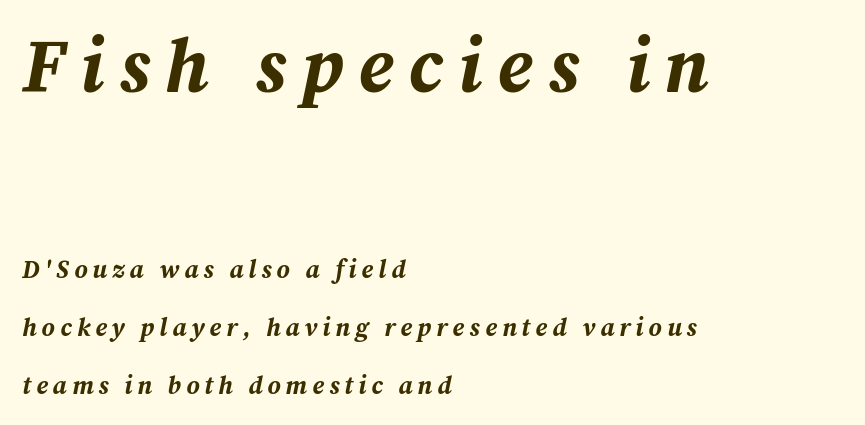
The image shows 75 px bold type, italic (leaning right); set left-aligned, loose line spacing (2.31x), unusually wide letter spacing (+0.2 em), not underlined; the first (top) block is 3.0x larger; medium stroke contrast and a medium x-height.
